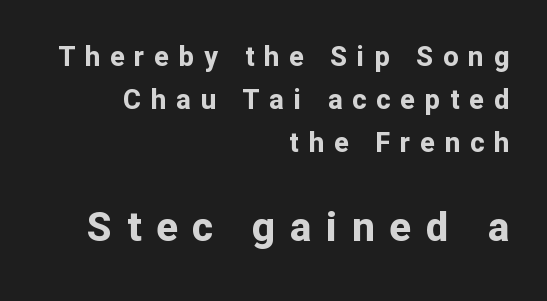
The rendering inserts visible extra space after every character. Italic: no, the glyphs are upright roman. The block of text has a typical density, with ordinary space between rows. The string is rendered with underlining switched off.
